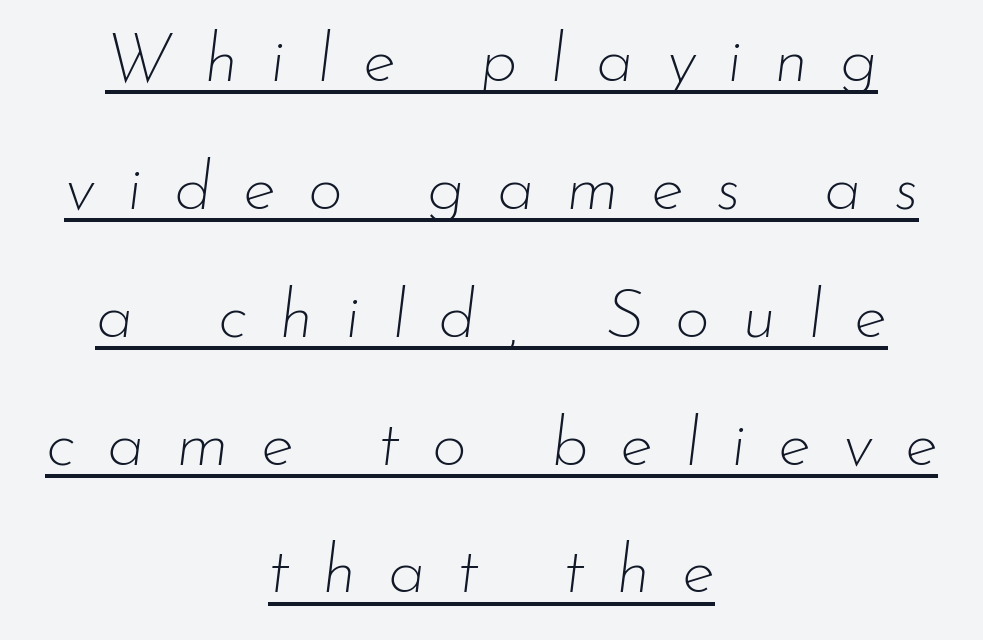
{"italic": "yes", "lean": "right", "slant_degrees": 7, "bold": "no", "weight": "thin", "width": "normal", "stroke_contrast": "low", "x_height": "small", "monospaced": "no", "underline": "yes", "align": "center", "line_spacing_ratio": 1.88, "letter_spacing": "wide", "letter_spacing_em": 0.47, "glyph_px": 68}
